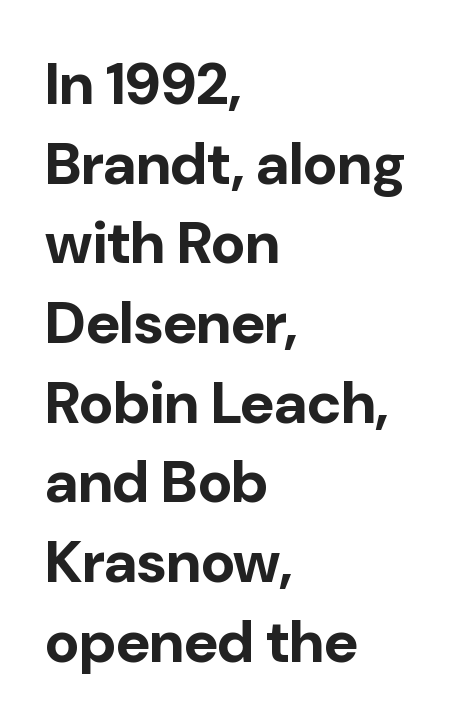
{"serif": "no", "italic": "no", "bold": "yes", "weight": "bold", "width": "normal", "stroke_contrast": "low", "x_height": "medium", "monospaced": "no", "underline": "no", "align": "left", "line_spacing": "normal", "line_spacing_ratio": 1.35, "letter_spacing": "normal", "letter_spacing_em": 0.0, "glyph_px": 59}
